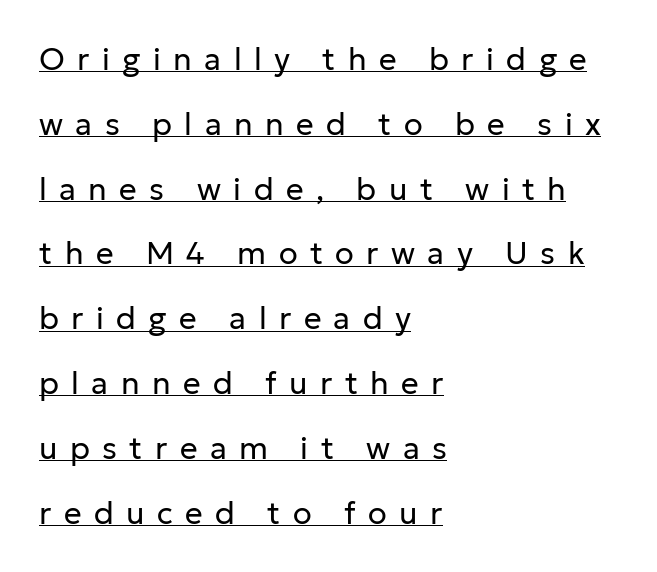
{"serif": "no", "italic": "no", "bold": "no", "weight": "regular", "width": "normal", "stroke_contrast": "low", "x_height": "medium", "monospaced": "no", "underline": "yes", "align": "left", "line_spacing": "loose", "line_spacing_ratio": 2.09, "letter_spacing": "wide", "letter_spacing_em": 0.4, "glyph_px": 31}
